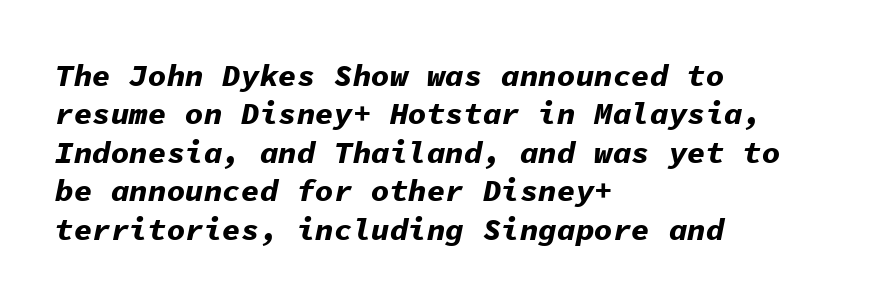
The image shows 31 px bold type, italic (leaning right), monospaced; set left-aligned, line spacing 1.24x, normal letter spacing, not underlined; low stroke contrast and a medium x-height.
